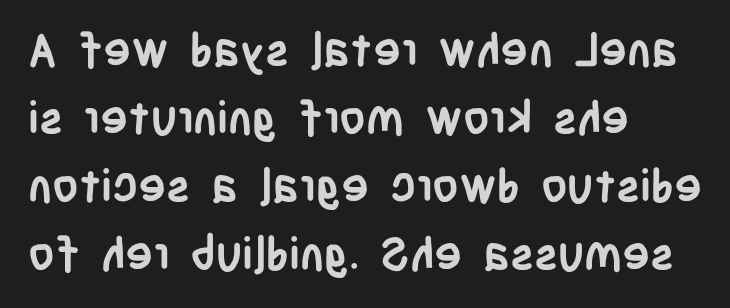
The image shows 46 px semibold, condensed sans-serif type, upright; set left-aligned, normal line spacing (1.48x), normal letter spacing, not underlined; low stroke contrast and a large x-height.
